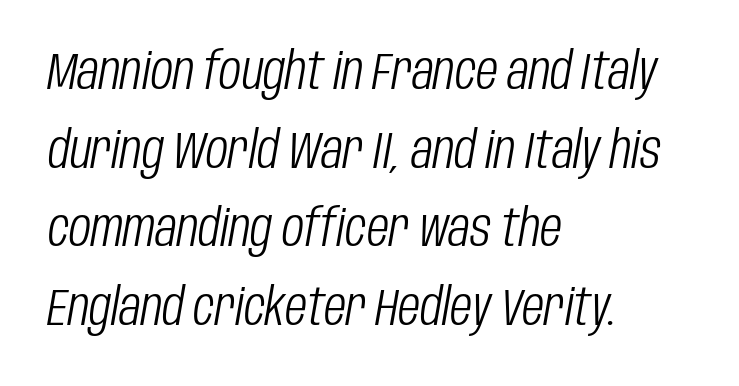
Q: Is the text bold? A: No.
Q: Is the text italic (slanted)? A: Yes, it leans right by about 10 degrees.
Q: Is the text underlined? A: No.
Q: How is the paragraph aligned? A: Left-aligned.
Q: Is the spacing between letters normal or unusually wide? A: Normal.
Q: Is the spacing between lines tight, normal or loose? A: Normal.
Q: Width (condensed, normal, or wide)? A: Condensed.
Q: Stroke contrast? A: Low.
Q: x-height? A: Large.
Q: Monospaced? A: No.
